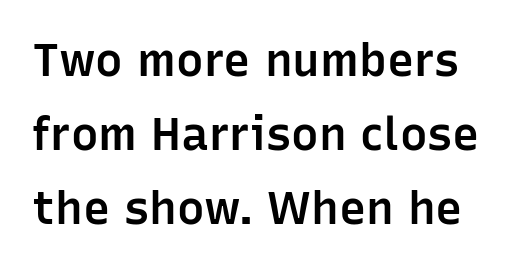
This is the in-between weight designers call semibold or demi. The area under the type is left untouched. The letters carry no serifs — their stems end cleanly without finishing strokes. Characters follow at the spacing the type designer built in.
